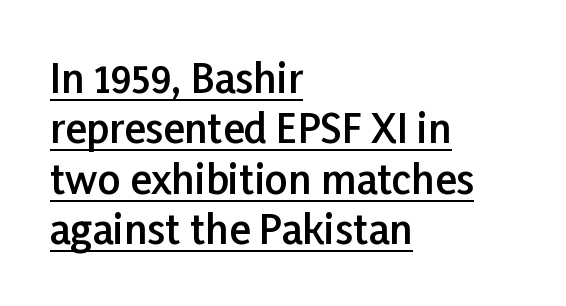
Vertical spacing — default. The characters display no serif detailing; their extremities are plain. In terms of weight, the rendering is demibold, just under bold. Honestly, the letter spacing is just normal — you wouldn't notice it.
